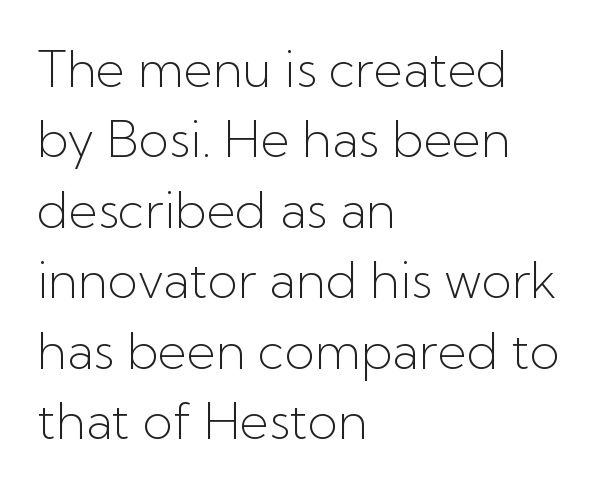
{"serif": "no", "italic": "no", "bold": "no", "weight": "light", "width": "normal", "stroke_contrast": "low", "x_height": "medium", "monospaced": "no", "underline": "no", "align": "left", "line_spacing": "normal", "line_spacing_ratio": 1.41, "letter_spacing": "normal", "letter_spacing_em": 0.0, "glyph_px": 50}
